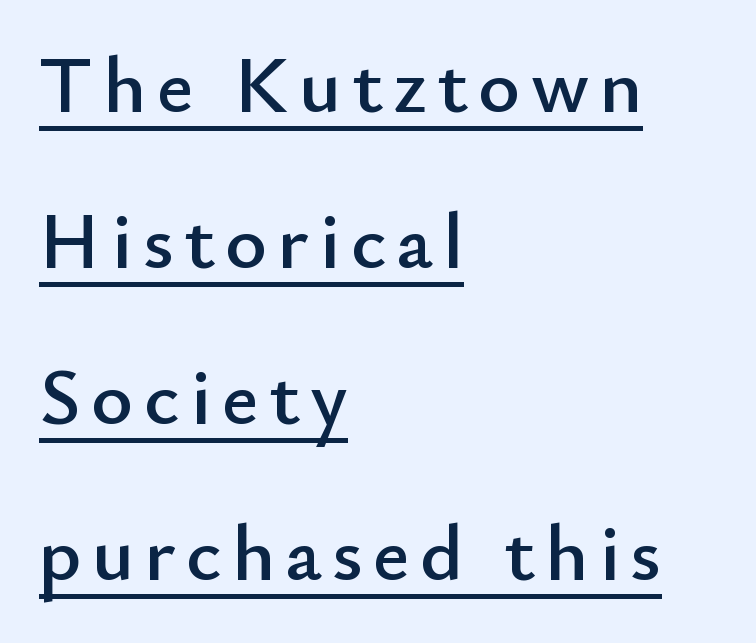
The image shows 80 px sans-serif type, upright; set left-aligned, loose line spacing (1.95x), underlined; low stroke contrast and a small x-height.
